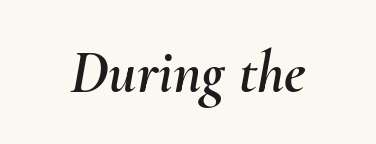
This sample uses an oblique cut, with every glyph tilted off the vertical. Spacing between characters is what you'd get straight out of the box. Underlining? Definitely not there. A typesetter would call this proportional, since set widths differ per character.
